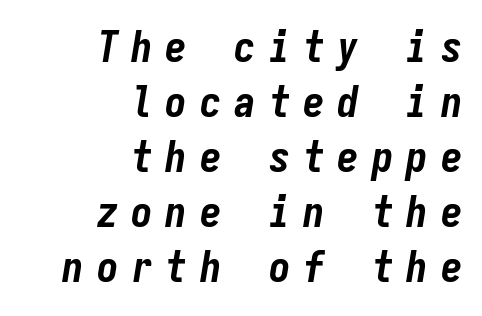
{"italic": "yes", "lean": "right", "slant_degrees": 9, "bold": "yes", "weight": "bold", "width": "condensed", "stroke_contrast": "low", "x_height": "medium", "monospaced": "yes", "underline": "no", "align": "right", "line_spacing": "normal", "line_spacing_ratio": 1.28, "letter_spacing": "wide", "letter_spacing_em": 0.3, "glyph_px": 43}
